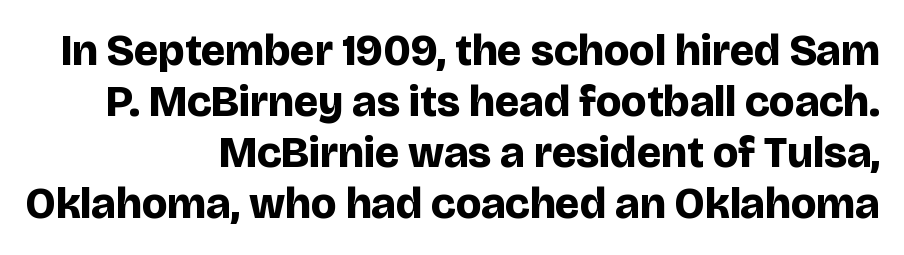
Line ends are locked; line starts wander. Spacing verdict: proportional, widths tailored to each character. Unlike italic type, these characters show no tilt at all. In terms of letterspacing, this is plain default setting. The baseline area is clear. How heavy is the stroke? Heavy — this is a bold.
